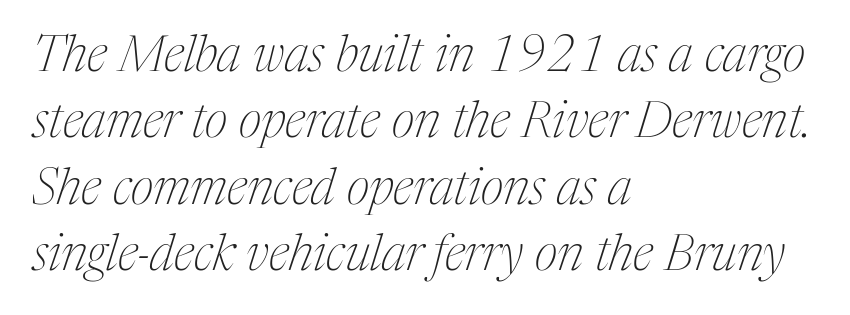
The image shows 50 px thin, condensed serif type, italic (leaning right); set left-aligned, normal line spacing (1.33x), normal letter spacing, not underlined; medium stroke contrast and a medium x-height.
